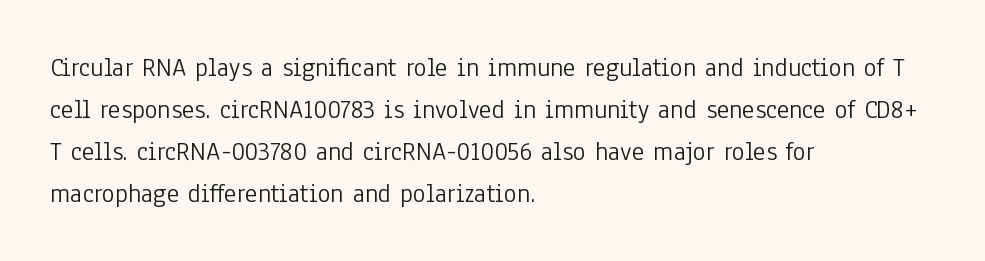
The image shows 27 px text type, upright; set left-aligned, normal line spacing (1.55x), normal letter spacing, not underlined.
